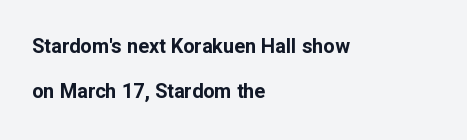
Q: Is the text bold? A: Yes.
Q: Is the text italic (slanted)? A: No, it is upright.
Q: Is the text underlined? A: No.
Q: How is the paragraph aligned? A: Left-aligned.
Q: Is the spacing between letters normal or unusually wide? A: Normal.
Q: Is the spacing between lines tight, normal or loose? A: Loose.
